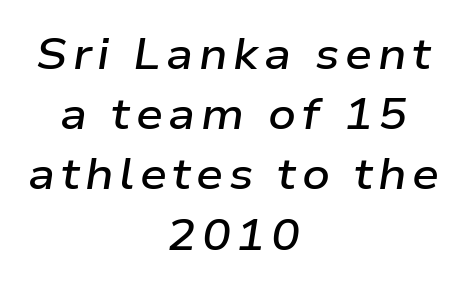
In terms of leading, this rendering sits right in the middle. These lines are rendered in a variable-pitch font. A student would call this center alignment; a typographer would say set centered. Summary of weight: moderately heavy, a semibold.
